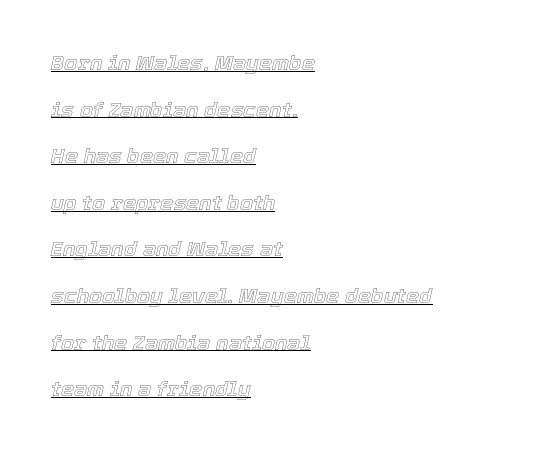
Q: Is the text italic (slanted)? A: Yes, it leans right by about 12 degrees.
Q: Is the text underlined? A: Yes.
Q: How is the paragraph aligned? A: Left-aligned.
Q: Is the spacing between letters normal or unusually wide? A: Normal.
Q: Is the spacing between lines tight, normal or loose? A: Loose.
